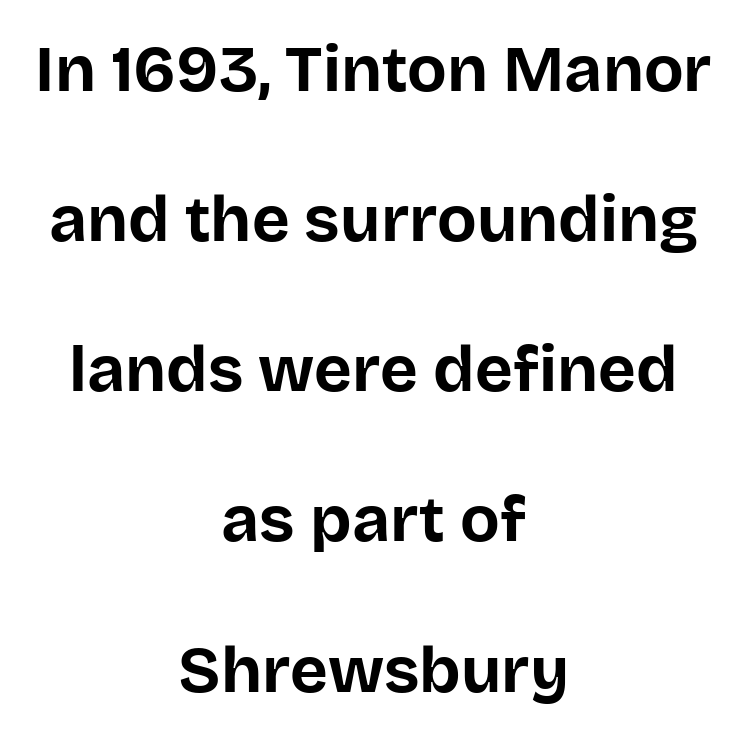
Each row of text sits above clean, open space. Vertical spacing — loose. The rendering uses a bold face; every stroke is thick and dark. The text block is weighted toward neither margin, spreading evenly from the middle. Does the lettering tilt? It doesn't — this is upright. Proportional: the letters do not fall into vertical columns.
